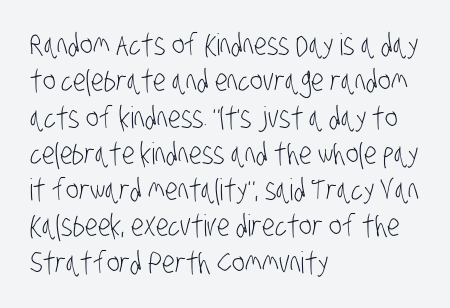
Q: Is the text bold? A: No.
Q: Is the typeface a serif or a sans-serif typeface? A: Sans-serif.
Q: Is the text underlined? A: No.
Q: How is the paragraph aligned? A: Left-aligned.
Q: Is the spacing between letters normal or unusually wide? A: Normal.
Q: Width (condensed, normal, or wide)? A: Condensed.
Q: Stroke contrast? A: Low.
Q: x-height? A: Large.
Q: Monospaced? A: No.
